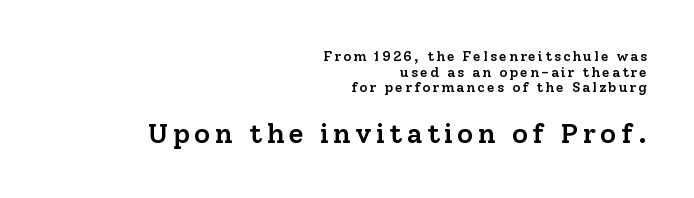
{"serif": "yes", "italic": "no", "bold": "semi", "weight": "semibold", "width": "normal", "stroke_contrast": "low", "x_height": "medium", "monospaced": "no", "underline": "no", "align": "right", "line_spacing": "tight", "line_spacing_ratio": 1.11, "larger_block": "second", "size_ratio": 2.0, "glyph_px": 28}
